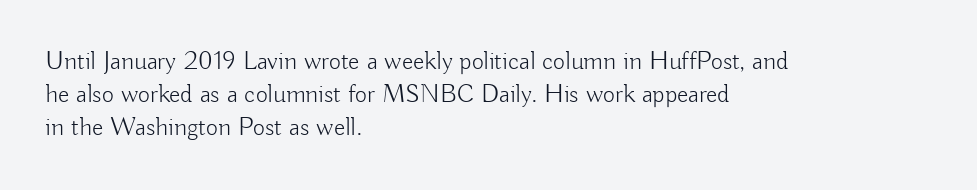
{"italic": "no", "bold": "no", "underline": "no", "align": "left", "line_spacing": "normal", "line_spacing_ratio": 1.26, "letter_spacing": "normal", "letter_spacing_em": 0.0, "glyph_px": 26}
